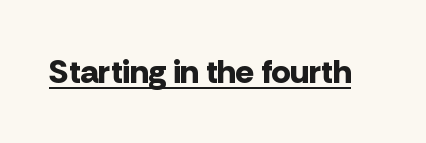
Q: Is the text bold? A: Yes.
Q: Is the text italic (slanted)? A: No, it is upright.
Q: Is the typeface a serif or a sans-serif typeface? A: Sans-serif.
Q: Is the text underlined? A: Yes.
Q: Is the spacing between letters normal or unusually wide? A: Normal.
Q: Width (condensed, normal, or wide)? A: Normal.
Q: Stroke contrast? A: Low.
Q: x-height? A: Medium.
Q: Monospaced? A: No.
